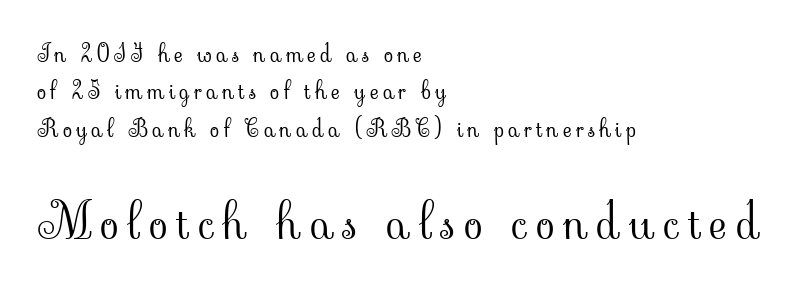
Note the varied advance widths — an 'i' is clearly narrower than an 'm'. Reading down the block, your eye returns to a fixed left position each line. Type without underlining. In terms of posture, this sample is upright. Character size in the trailing block exceeds that of the leading block. No heavy texture on the line: the type isn't bold.
